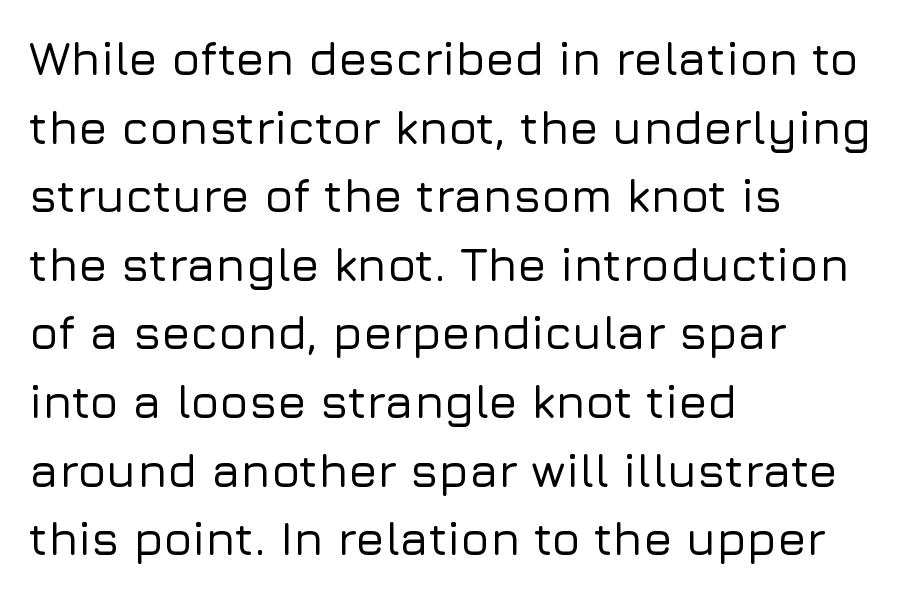
Q: Is the text italic (slanted)? A: No, it is upright.
Q: Is the typeface a serif or a sans-serif typeface? A: Sans-serif.
Q: Is the text underlined? A: No.
Q: How is the paragraph aligned? A: Left-aligned.
Q: Is the spacing between letters normal or unusually wide? A: Normal.
Q: Is the spacing between lines tight, normal or loose? A: Normal.
Q: Width (condensed, normal, or wide)? A: Normal.
Q: Stroke contrast? A: Low.
Q: x-height? A: Medium.
Q: Monospaced? A: No.
